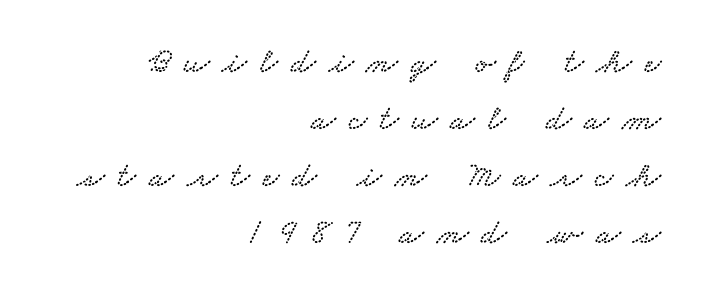
{"width": "wide", "stroke_contrast": "low", "x_height": "small", "monospaced": "no", "underline": "no", "align": "right", "line_spacing": "normal", "line_spacing_ratio": 1.58, "letter_spacing": "wide", "letter_spacing_em": 0.36, "glyph_px": 36}
